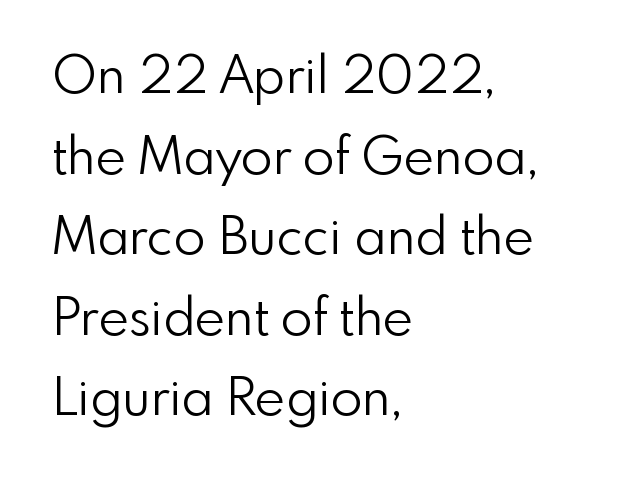
{"serif": "no", "italic": "no", "bold": "no", "weight": "light", "width": "normal", "stroke_contrast": "low", "x_height": "small", "monospaced": "no", "underline": "no", "align": "left", "line_spacing": "normal", "line_spacing_ratio": 1.55, "letter_spacing": "normal", "letter_spacing_em": 0.0, "glyph_px": 52}
